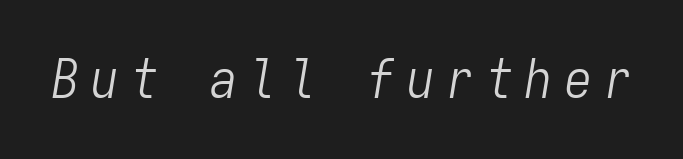
The image shows 54 px light, condensed type, italic (leaning right), monospaced; set unusually wide letter spacing (+0.23 em), not underlined; low stroke contrast and a medium x-height.
